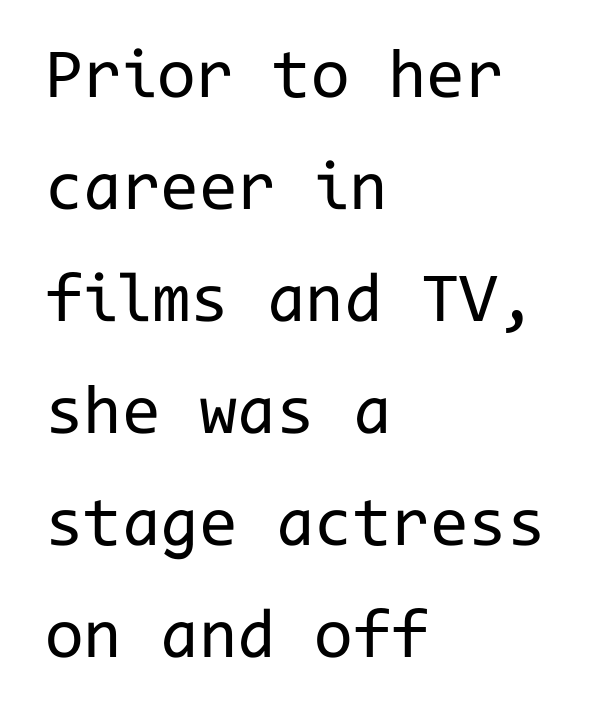
The image shows 70 px regular-weight sans-serif type, upright, monospaced; set left-aligned, normal line spacing (1.6x), normal letter spacing, not underlined; low stroke contrast and a medium x-height.
